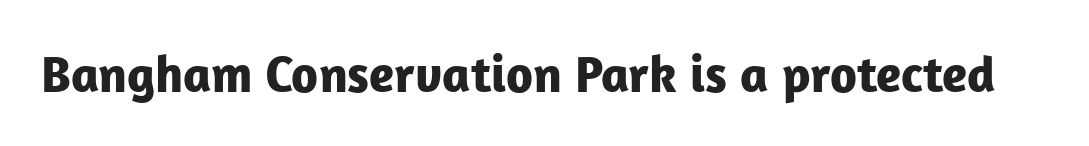
The face used here is rendered with its standard letterfit. Does the weight exceed regular? Yes, all the way to bold. Do the characters align in a grid? No, the font is proportional. Designer's note — italics off, roman on. Observe the absence of serifs on each vertical stroke in this sample. Plain, unruled lines of type.
